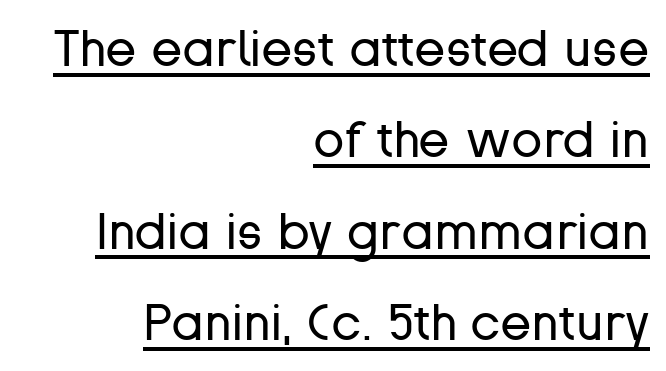
The image shows 51 px regular-weight sans-serif type, upright; set right-aligned, line spacing 1.79x, normal letter spacing, underlined; low stroke contrast and a medium x-height.
